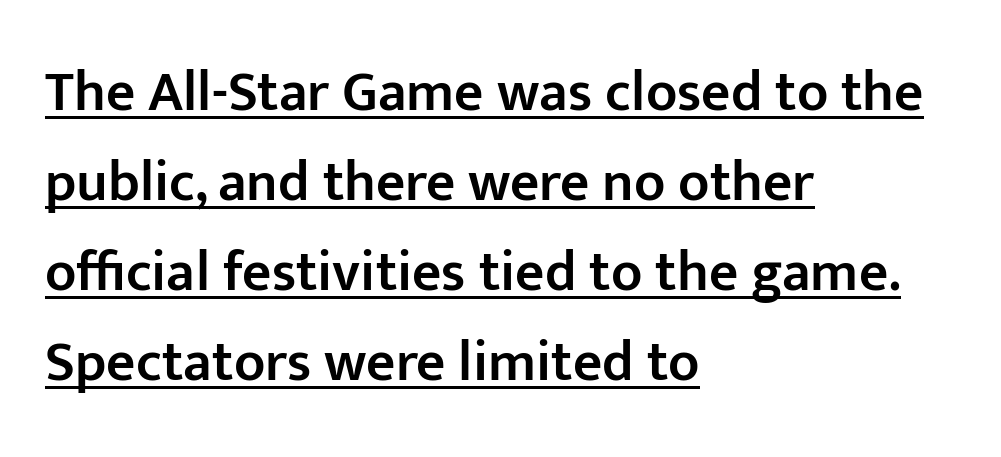
{"serif": "no", "italic": "no", "bold": "semi", "weight": "semibold", "width": "normal", "stroke_contrast": "low", "x_height": "medium", "monospaced": "no", "underline": "yes", "align": "left", "line_spacing": "normal", "line_spacing_ratio": 1.58, "letter_spacing": "normal", "letter_spacing_em": 0.0, "glyph_px": 57}
